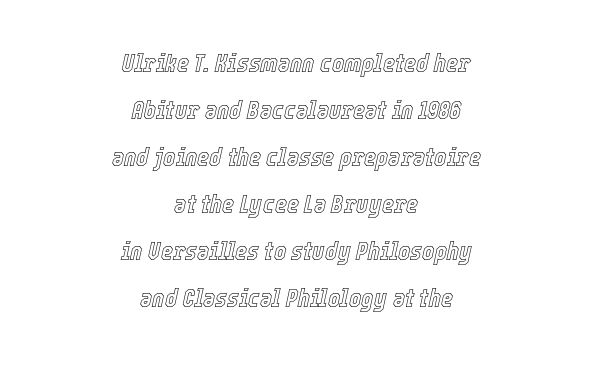
Q: Is the text italic (slanted)? A: Yes, it leans right by about 12 degrees.
Q: Is the text underlined? A: No.
Q: How is the paragraph aligned? A: Centered.
Q: Is the spacing between letters normal or unusually wide? A: Normal.
